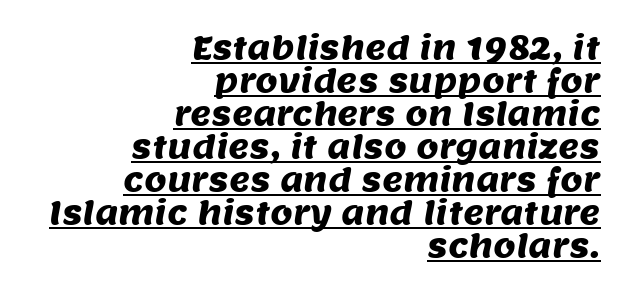
Q: Is the typeface a serif or a sans-serif typeface? A: Sans-serif.
Q: Is the text underlined? A: Yes.
Q: How is the paragraph aligned? A: Right-aligned.
Q: Is the spacing between letters normal or unusually wide? A: Normal.
Q: Is the spacing between lines tight, normal or loose? A: Tight.
Q: Width (condensed, normal, or wide)? A: Normal.
Q: Stroke contrast? A: Medium.
Q: x-height? A: Large.
Q: Monospaced? A: No.
